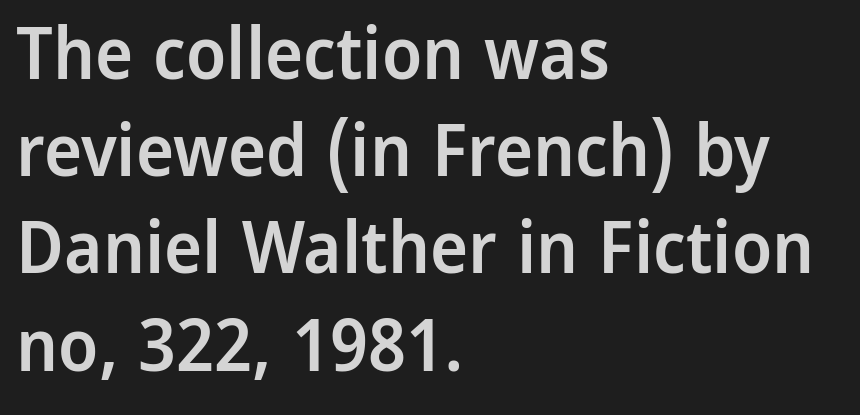
Q: Is the text bold? A: Semi-bold.
Q: Is the text italic (slanted)? A: No, it is upright.
Q: Is the typeface a serif or a sans-serif typeface? A: Sans-serif.
Q: Is the text underlined? A: No.
Q: How is the paragraph aligned? A: Left-aligned.
Q: Is the spacing between letters normal or unusually wide? A: Normal.
Q: Is the spacing between lines tight, normal or loose? A: Normal.
Q: Width (condensed, normal, or wide)? A: Normal.
Q: Stroke contrast? A: Low.
Q: x-height? A: Medium.
Q: Monospaced? A: No.
